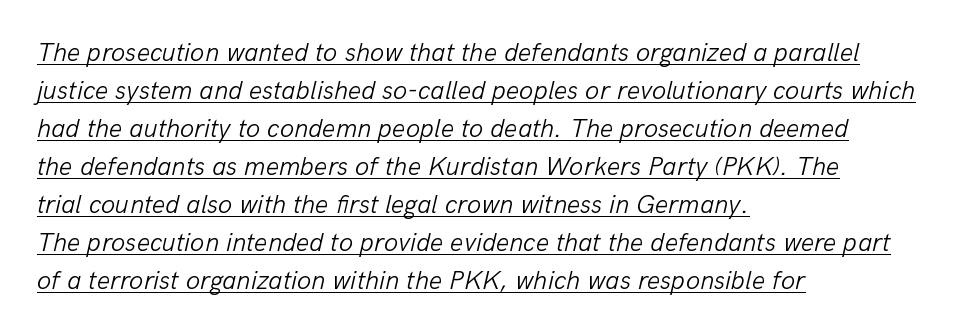
Baseline-to-baseline distance is the conventional proportion of letter height. The axis of the letterforms is tilted away from vertical. Glyph-to-glyph distance matches everyday printed text. This rendering uses left alignment, leaving the right contour irregular.
